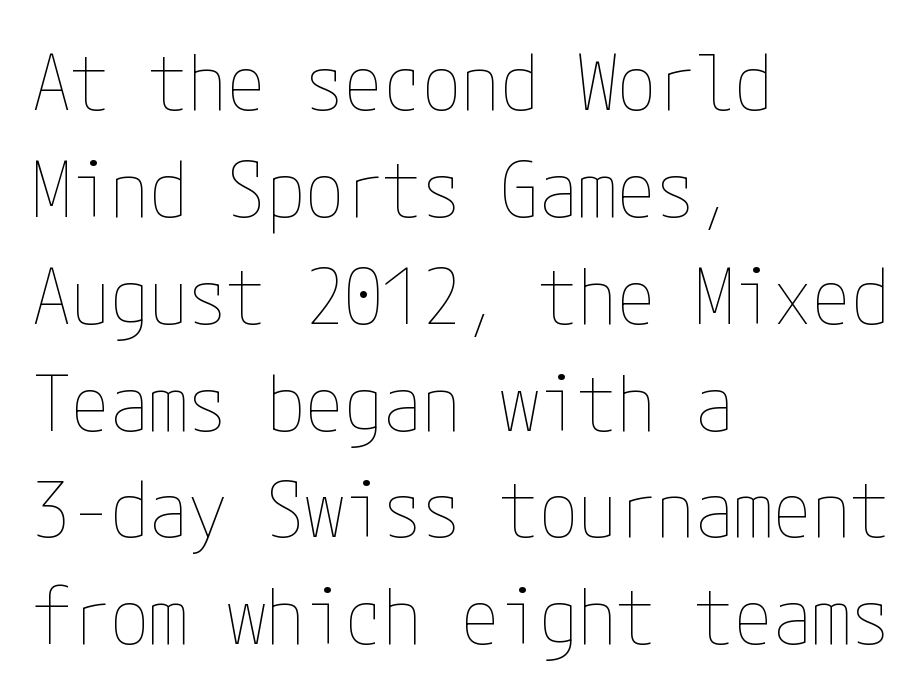
The image shows 78 px thin, condensed type, upright; set left-aligned, normal line spacing (1.37x), normal letter spacing, not underlined; low stroke contrast and a medium x-height.
